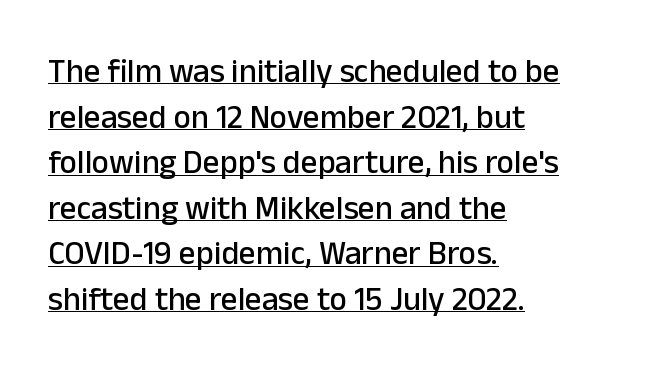
Q: Is the text italic (slanted)? A: No, it is upright.
Q: Is the typeface a serif or a sans-serif typeface? A: Sans-serif.
Q: Is the text underlined? A: Yes.
Q: How is the paragraph aligned? A: Left-aligned.
Q: Is the spacing between letters normal or unusually wide? A: Normal.
Q: Is the spacing between lines tight, normal or loose? A: Normal.
Q: Width (condensed, normal, or wide)? A: Normal.
Q: Stroke contrast? A: Low.
Q: x-height? A: Medium.
Q: Monospaced? A: No.
